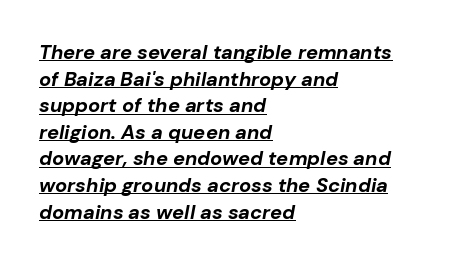
The letterforms sit shoulder to shoulder at normal distance. Vertically, the passage feels balanced, rows spaced as you'd expect. Its strokes are broad and dark, the hallmark of bold type. An italicized treatment has been applied to the whole sample.
